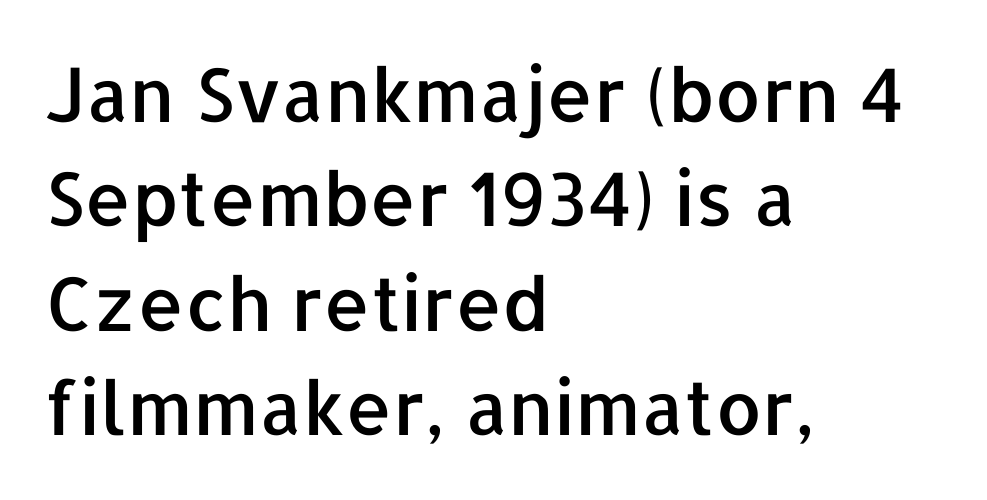
The image shows 74 px sans-serif type, upright; set left-aligned, normal line spacing (1.41x), normal letter spacing, not underlined; low stroke contrast and a medium x-height.
